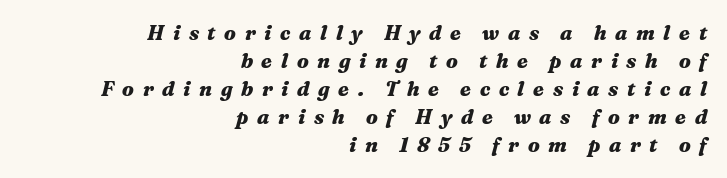
Q: Is the text bold? A: Yes.
Q: Is the text italic (slanted)? A: Yes, it leans right by about 16 degrees.
Q: Is the text underlined? A: No.
Q: How is the paragraph aligned? A: Right-aligned.
Q: Is the spacing between letters normal or unusually wide? A: Unusually wide.
Q: Is the spacing between lines tight, normal or loose? A: Normal.
